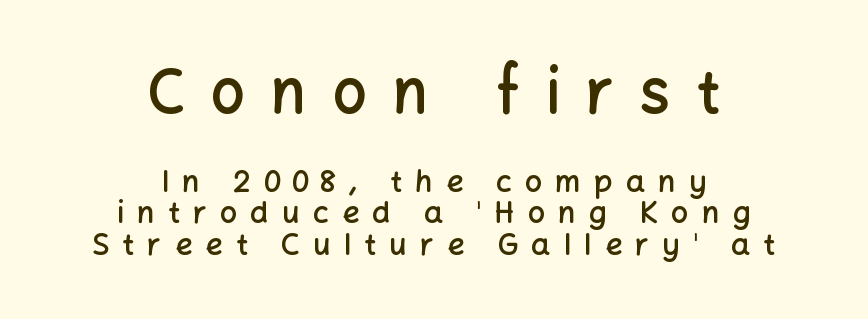
{"serif": "no", "italic": "no", "bold": "semi", "weight": "semibold", "width": "normal", "stroke_contrast": "low", "x_height": "medium", "monospaced": "no", "underline": "no", "align": "center", "line_spacing": "tight", "line_spacing_ratio": 1.06, "letter_spacing": "wide", "letter_spacing_em": 0.44, "larger_block": "first", "size_ratio": 2.0, "glyph_px": 60}
